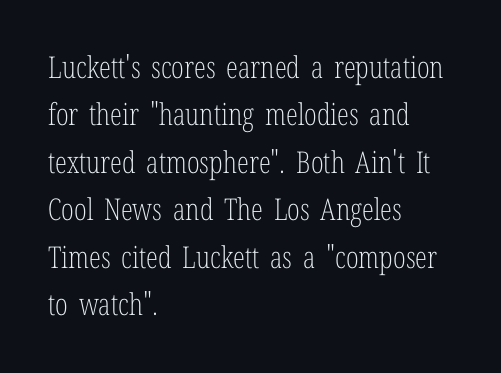
{"serif": "yes", "italic": "no", "bold": "no", "weight": "light", "width": "condensed", "stroke_contrast": "low", "x_height": "medium", "monospaced": "no", "underline": "no", "align": "left", "line_spacing": "normal", "line_spacing_ratio": 1.58, "letter_spacing": "normal", "letter_spacing_em": 0.0, "glyph_px": 30}
